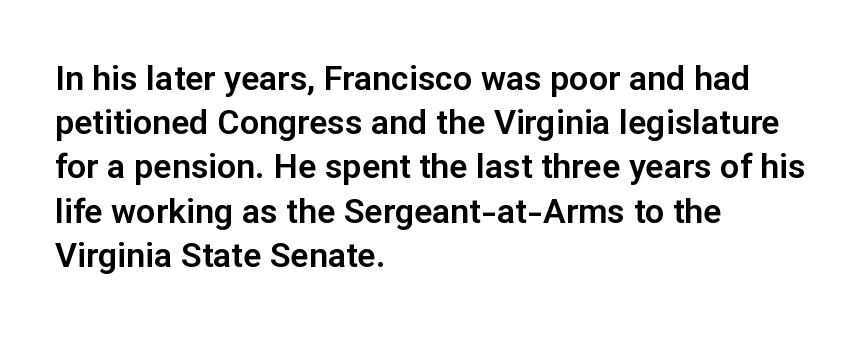
{"serif": "no", "italic": "no", "width": "normal", "stroke_contrast": "low", "x_height": "medium", "monospaced": "no", "underline": "no", "align": "left", "line_spacing": "normal", "line_spacing_ratio": 1.3, "letter_spacing": "normal", "letter_spacing_em": 0.0, "glyph_px": 34}
